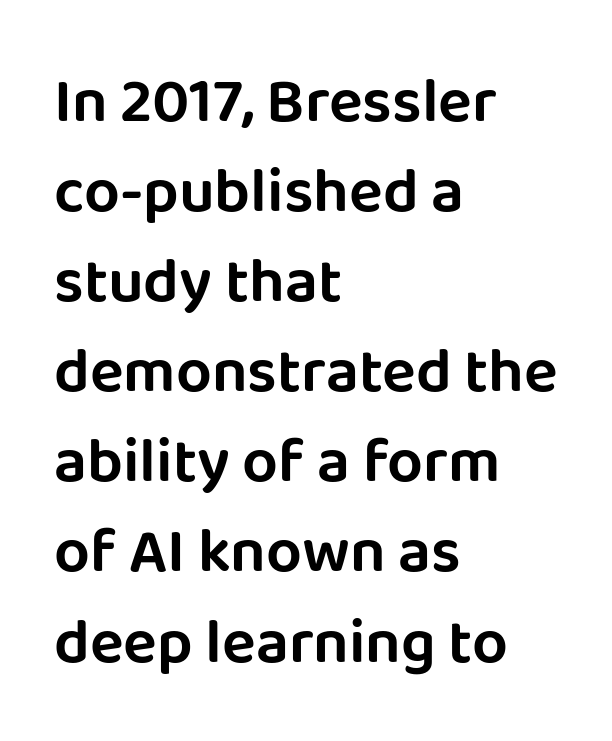
{"serif": "no", "italic": "no", "width": "normal", "stroke_contrast": "low", "x_height": "large", "monospaced": "no", "underline": "no", "align": "left", "line_spacing": "normal", "line_spacing_ratio": 1.43, "letter_spacing": "normal", "letter_spacing_em": 0.0, "glyph_px": 63}
